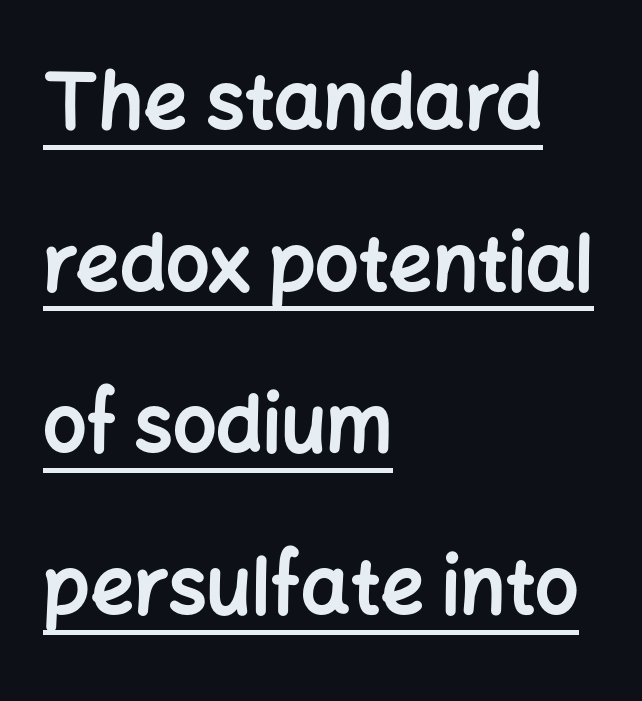
The image shows 77 px bold sans-serif type, upright; set left-aligned, loose line spacing (2.1x), normal letter spacing, underlined; low stroke contrast and a medium x-height.
